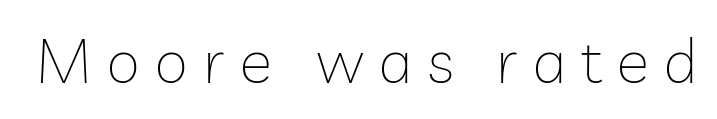
The typesetting does not lean heavy: it is not bold. Bare-footed words on every line. Each letter's strokes conclude bluntly, with no projecting serifs. Each letter keeps its own natural width here, so spacing adapts to shape. Spacing between characters has been opened up far beyond the box default. This is the regular roman posture of the typeface.
